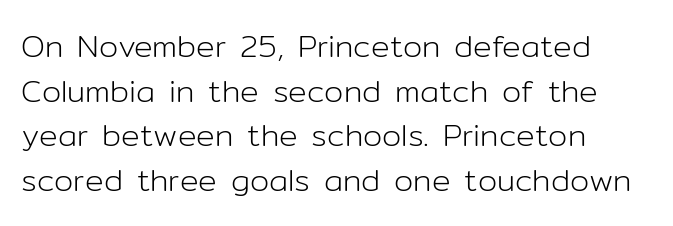
{"serif": "no", "italic": "no", "bold": "no", "weight": "light", "width": "normal", "stroke_contrast": "low", "x_height": "medium", "monospaced": "no", "underline": "no", "align": "left", "line_spacing": "normal", "line_spacing_ratio": 1.44, "letter_spacing": "normal", "letter_spacing_em": 0.0, "glyph_px": 31}
